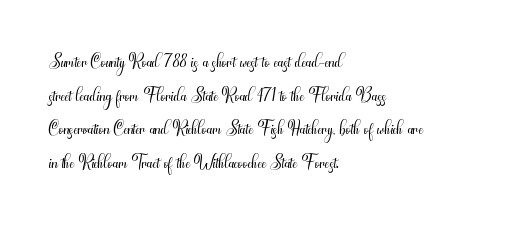
Whoever set this chose a conventional vertical rhythm. Each stroke keeps to a modest, everyday thickness or less. Any mark beneath the type? The region is blank. Horizontal alignment here is leftward, the default for most running prose.
